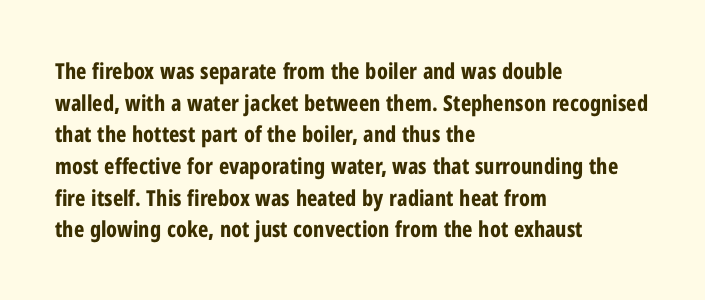
Beneath every word, the page is bare. Successive baselines arrive at the customary interval. It's the straight-up-and-down kind of type. Which margin do the lines hug? The left one — the right edge is uneven. Thick stems and heavy bowls — unmistakably bold.
